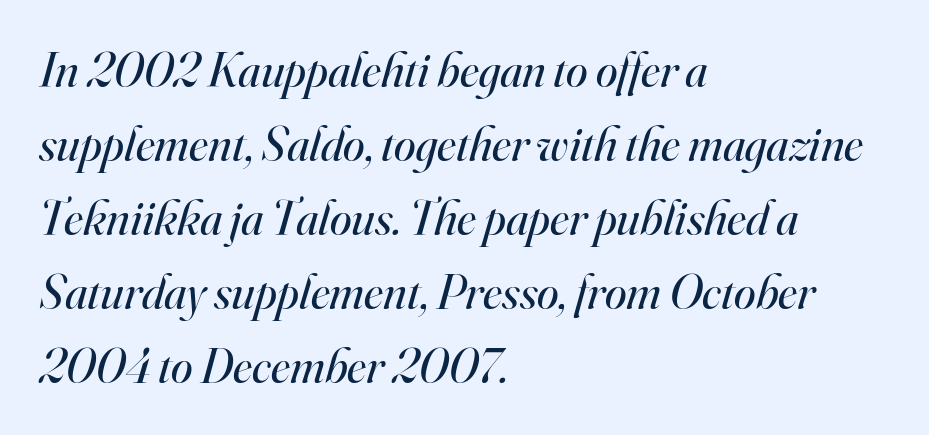
{"serif": "yes", "italic": "yes", "lean": "right", "slant_degrees": 16, "bold": "no", "weight": "regular", "width": "normal", "stroke_contrast": "high", "x_height": "small", "monospaced": "no", "underline": "no", "align": "left", "line_spacing": "normal", "line_spacing_ratio": 1.51, "letter_spacing": "normal", "letter_spacing_em": 0.0, "glyph_px": 49}
